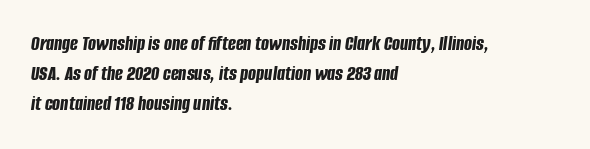
Q: Is the text bold? A: Yes.
Q: Is the text italic (slanted)? A: Yes, it leans right by about 8 degrees.
Q: Is the text underlined? A: No.
Q: How is the paragraph aligned? A: Left-aligned.
Q: Is the spacing between letters normal or unusually wide? A: Normal.
Q: Is the spacing between lines tight, normal or loose? A: Normal.
